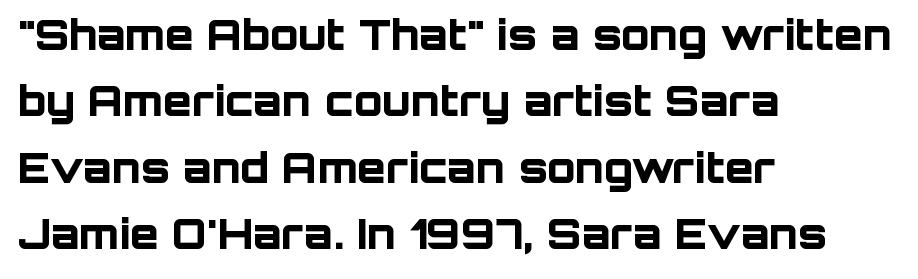
{"serif": "no", "italic": "no", "bold": "yes", "weight": "bold", "width": "normal", "stroke_contrast": "low", "x_height": "large", "monospaced": "no", "underline": "no", "align": "left", "line_spacing": "normal", "line_spacing_ratio": 1.58, "letter_spacing": "normal", "letter_spacing_em": 0.0, "glyph_px": 42}
